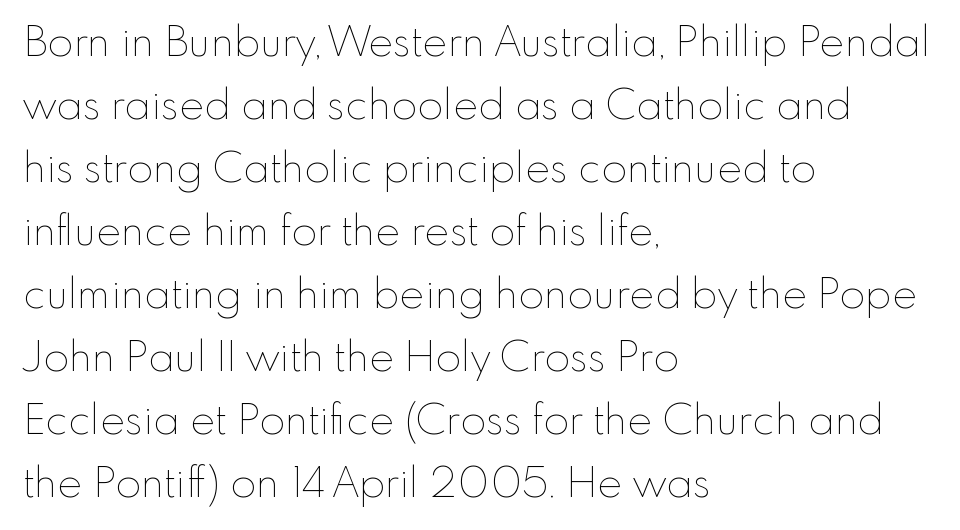
The image shows 42 px thin type, upright; set left-aligned, normal line spacing (1.5x), normal letter spacing, not underlined; low stroke contrast and a small x-height.
